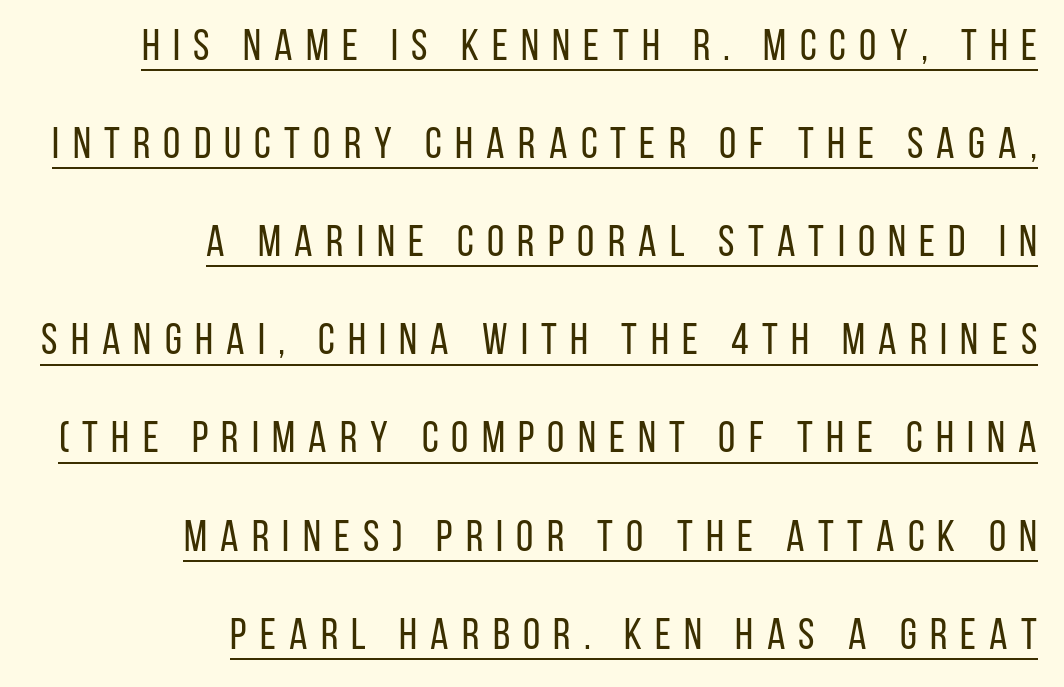
Q: Is the text bold? A: No.
Q: Is the text italic (slanted)? A: No, it is upright.
Q: Is the typeface a serif or a sans-serif typeface? A: Sans-serif.
Q: Is the text underlined? A: Yes.
Q: How is the paragraph aligned? A: Right-aligned.
Q: Is the spacing between letters normal or unusually wide? A: Unusually wide.
Q: Is the spacing between lines tight, normal or loose? A: Loose.
Q: Width (condensed, normal, or wide)? A: Condensed.
Q: Stroke contrast? A: Low.
Q: x-height? A: Large.
Q: Monospaced? A: No.
